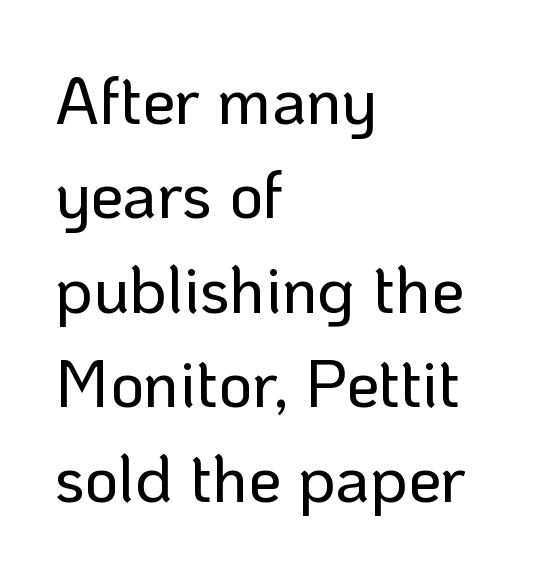
{"serif": "no", "italic": "no", "width": "normal", "stroke_contrast": "low", "x_height": "medium", "monospaced": "no", "underline": "no", "align": "left", "line_spacing": "normal", "line_spacing_ratio": 1.43, "letter_spacing": "normal", "letter_spacing_em": 0.0, "glyph_px": 66}
